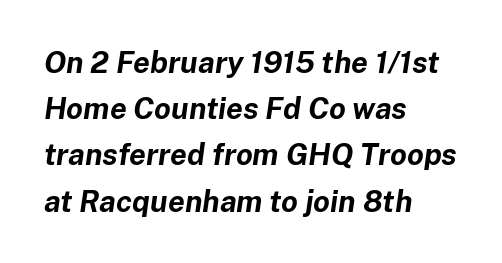
The image shows 30 px bold type, italic (leaning right); set left-aligned, normal line spacing (1.54x), normal letter spacing, not underlined; low stroke contrast and a medium x-height.
